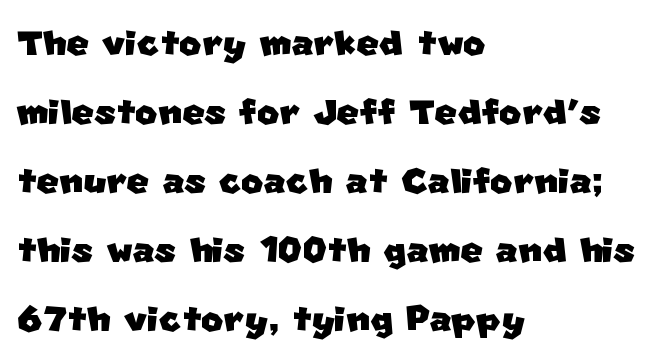
The image shows 48 px sans-serif type; set left-aligned, normal line spacing (1.44x), normal letter spacing, not underlined; low stroke contrast and a large x-height.
